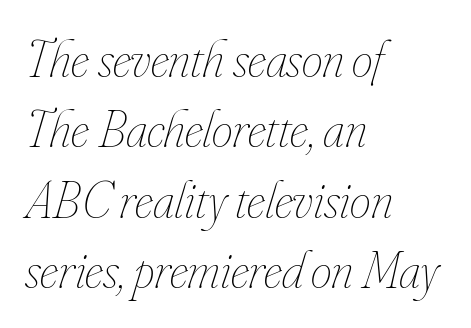
Q: Is the text bold? A: No.
Q: Is the text italic (slanted)? A: Yes, it leans right by about 16 degrees.
Q: Is the text underlined? A: No.
Q: How is the paragraph aligned? A: Left-aligned.
Q: Is the spacing between letters normal or unusually wide? A: Normal.
Q: Is the spacing between lines tight, normal or loose? A: Normal.
Q: Width (condensed, normal, or wide)? A: Condensed.
Q: Stroke contrast? A: Low.
Q: x-height? A: Small.
Q: Monospaced? A: No.
